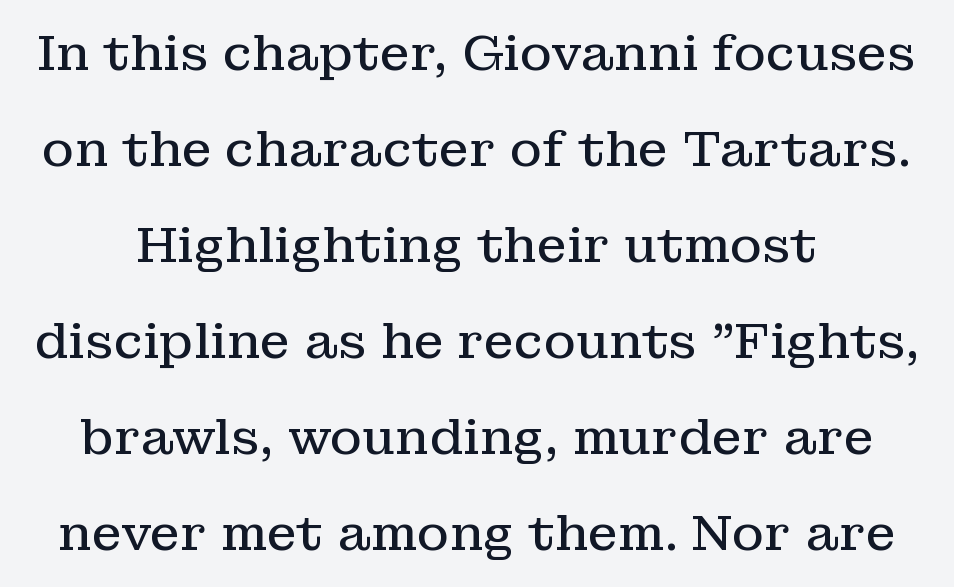
Quick note: not italic, upright. This sample uses plain, unmodified letter spacing. The letters advance in unequal steps, a hallmark of proportional type. Old-style or modern, the face here clearly has serifs. The area under the type is left untouched. Each stroke keeps to a modest, everyday thickness or less.
